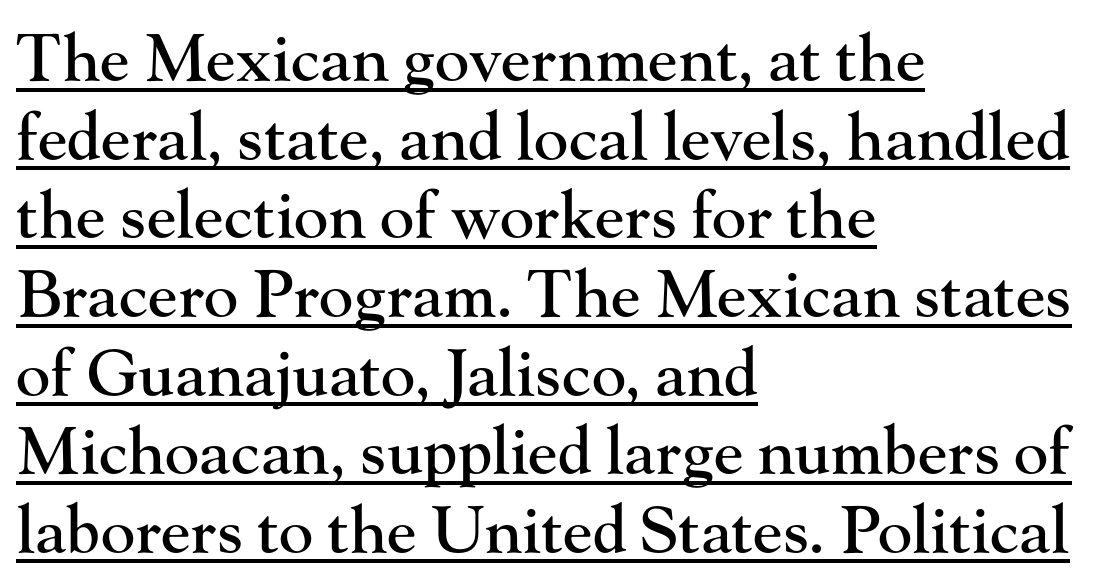
Do the characters align in a grid? No, the font is proportional. This is roman type, the default non-slanted kind. This sample is left-justified, so line endings fall wherever the words run out. These characters rest on top of a visible drawn line. Caption: standard tracking, unaltered.
